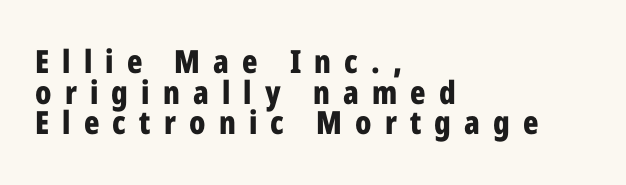
Q: Is the text bold? A: Yes.
Q: Is the text italic (slanted)? A: No, it is upright.
Q: Is the typeface a serif or a sans-serif typeface? A: Sans-serif.
Q: Is the text underlined? A: No.
Q: How is the paragraph aligned? A: Left-aligned.
Q: Is the spacing between letters normal or unusually wide? A: Unusually wide.
Q: Is the spacing between lines tight, normal or loose? A: Tight.
Q: Width (condensed, normal, or wide)? A: Condensed.
Q: Stroke contrast? A: Low.
Q: x-height? A: Medium.
Q: Monospaced? A: No.
